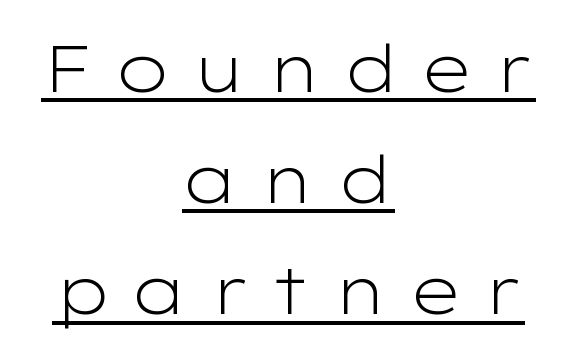
Q: Is the text bold? A: No.
Q: Is the text italic (slanted)? A: No, it is upright.
Q: Is the typeface a serif or a sans-serif typeface? A: Sans-serif.
Q: Is the text underlined? A: Yes.
Q: How is the paragraph aligned? A: Centered.
Q: Is the spacing between letters normal or unusually wide? A: Unusually wide.
Q: Width (condensed, normal, or wide)? A: Wide.
Q: Stroke contrast? A: Low.
Q: x-height? A: Medium.
Q: Monospaced? A: No.
